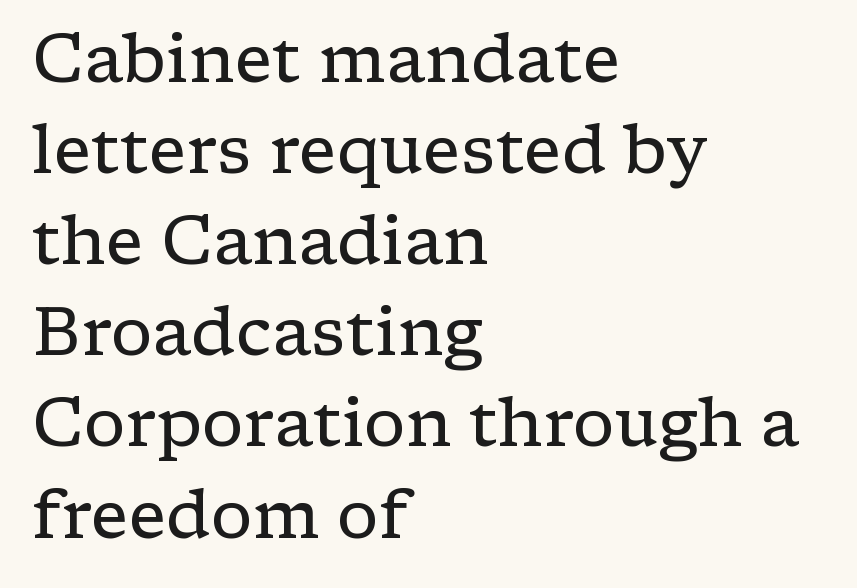
Q: Is the text bold? A: No.
Q: Is the text italic (slanted)? A: No, it is upright.
Q: Is the typeface a serif or a sans-serif typeface? A: Serif.
Q: Is the text underlined? A: No.
Q: How is the paragraph aligned? A: Left-aligned.
Q: Is the spacing between letters normal or unusually wide? A: Normal.
Q: Is the spacing between lines tight, normal or loose? A: Normal.
Q: Width (condensed, normal, or wide)? A: Wide.
Q: Stroke contrast? A: Low.
Q: x-height? A: Medium.
Q: Monospaced? A: No.
